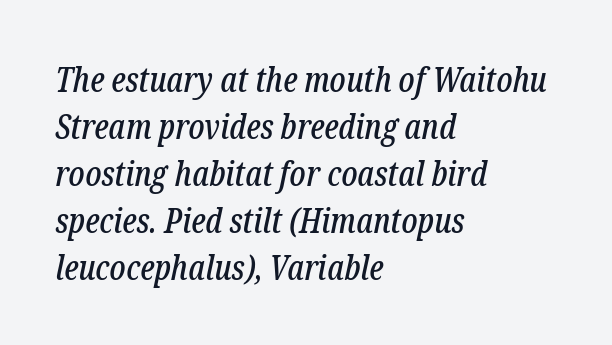
The image shows 34 px condensed serif type, italic (leaning right); set left-aligned, normal line spacing (1.38x), normal letter spacing, not underlined; low stroke contrast and a medium x-height.
